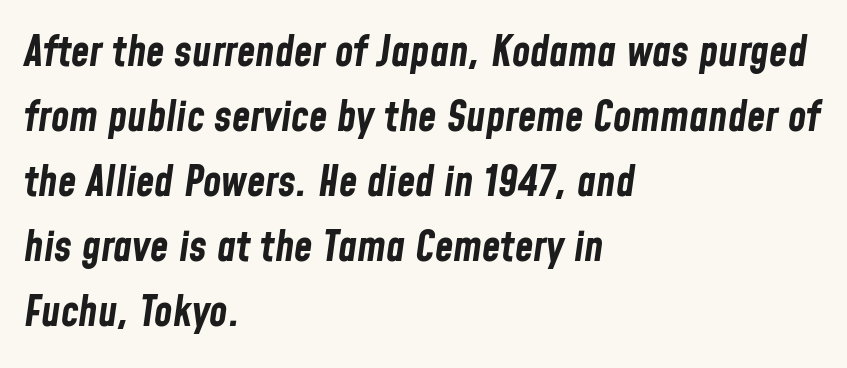
The image shows 42 px bold, condensed type, italic (leaning right); set left-aligned, normal line spacing (1.55x), normal letter spacing, not underlined; low stroke contrast and a medium x-height.
